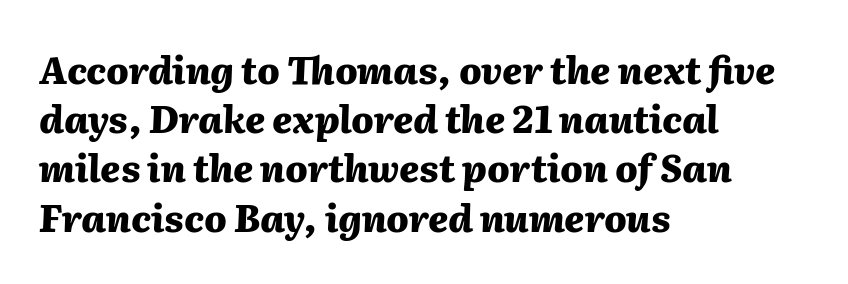
{"italic": "yes", "lean": "right", "slant_degrees": 2, "bold": "yes", "weight": "heavy", "width": "normal", "stroke_contrast": "medium", "x_height": "medium", "monospaced": "no", "underline": "no", "align": "left", "line_spacing": "normal", "line_spacing_ratio": 1.33, "letter_spacing": "normal", "letter_spacing_em": 0.0, "glyph_px": 37}
